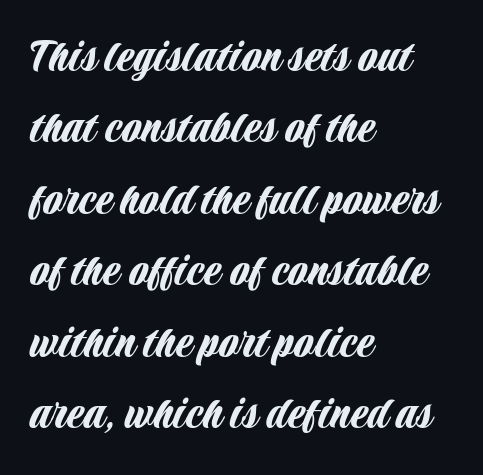
The zone under the glyphs is completely vacant. Leading: standard. Alignment: flush left. Tracking here is standard; glyphs follow each other at the usual distance. Each letter's strokes conclude bluntly, with no projecting serifs. This sample has the flowing, uneven cadence of proportional lettering.
